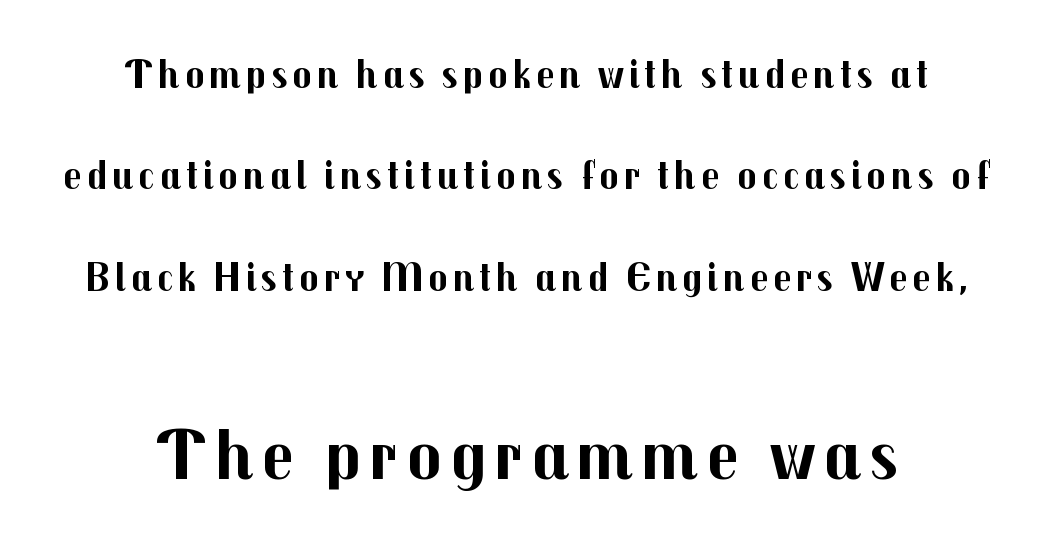
The image shows 72 px bold sans-serif type, upright; set centered, loose line spacing (2.47x), not underlined; the second (bottom) block is 1.76x larger; medium stroke contrast and a medium x-height.
